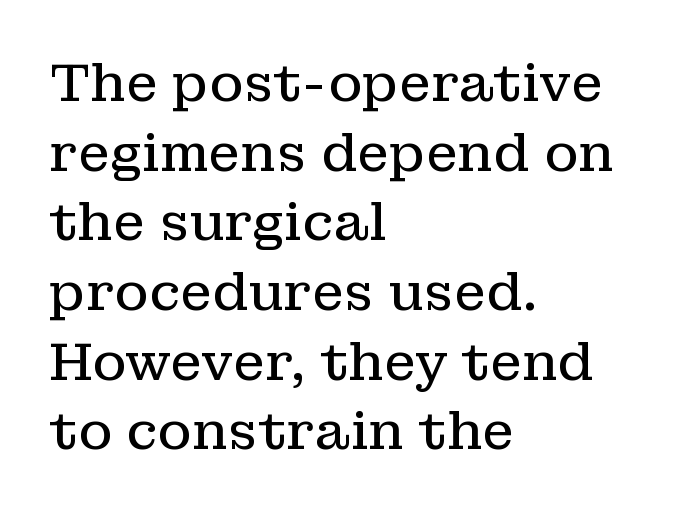
{"serif": "yes", "italic": "no", "bold": "no", "weight": "regular", "width": "normal", "stroke_contrast": "low", "x_height": "medium", "monospaced": "no", "underline": "no", "align": "left", "line_spacing": "normal", "line_spacing_ratio": 1.34, "letter_spacing": "normal", "letter_spacing_em": 0.0, "glyph_px": 52}
